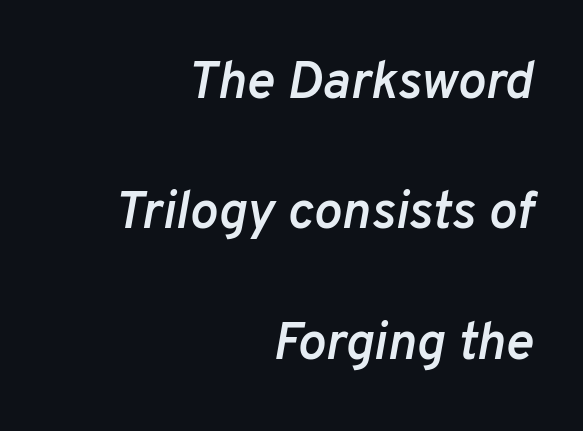
Descenders hang freely into open space. In terms of leading, this rendering errs on the spacious side. The compositor pushed each line to the right boundary. Proportional: the letters do not fall into vertical columns. Quick note: italic. Short note: letters normally spaced.
